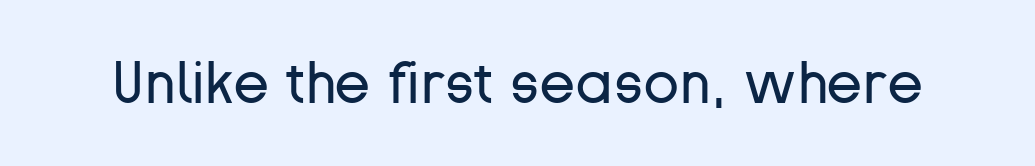
The image shows 59 px regular-weight sans-serif type, upright; set normal letter spacing, not underlined; low stroke contrast and a medium x-height.
